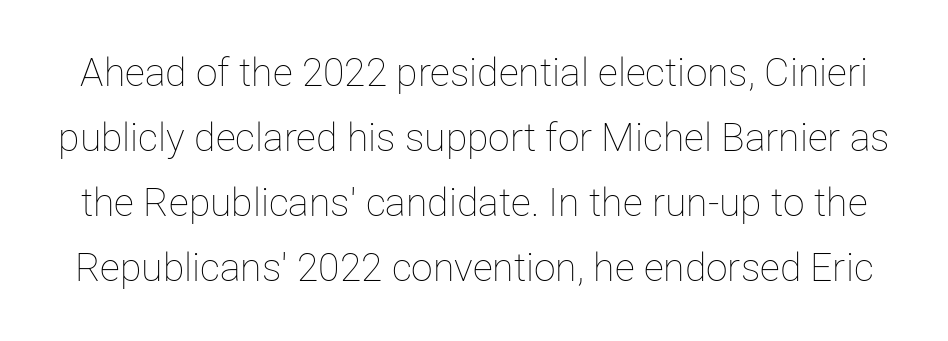
Summary of vertical rhythm: regular, with standard interline spacing. Observe the ordinary spacing: letters are neighbours, not strangers. The cut favours lightness, reaching ordinary text weight at its darkest. Glance below the letters and you will spot only blank space. Characters remain perfectly vertical along every line. Think of a printed novel: that variable character pitch is what you see here.
